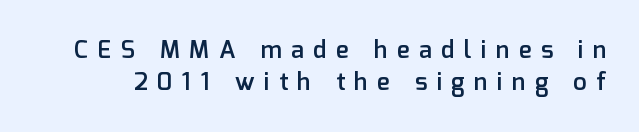
Characters remain perfectly vertical along every line. What's the leading like? Ordinary, nothing unusual. Stems and bowls a touch heavier than normal — semibold. What stands out about the letter spacing? Its width — letters are far apart. The string is rendered with underlining switched off.
